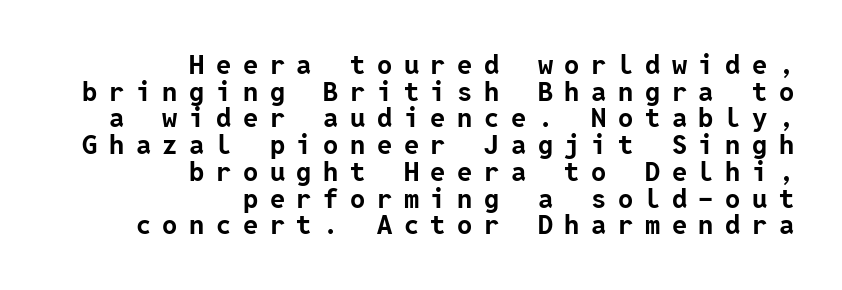
Characters remain perfectly vertical along every line. The words here are not underlined. This block would grow much taller if given ordinary leading; it's compressed now. Tracking value appears strongly positive — letters spread wide. Each glyph is drawn with heavy, bold strokes. The text block is weighted toward the right margin, trailing off unevenly leftward.
